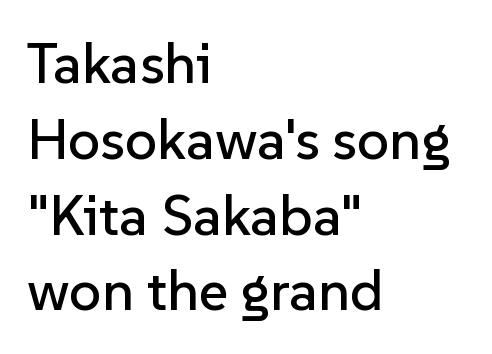
Q: Is the text italic (slanted)? A: No, it is upright.
Q: Is the typeface a serif or a sans-serif typeface? A: Sans-serif.
Q: Is the text underlined? A: No.
Q: How is the paragraph aligned? A: Left-aligned.
Q: Is the spacing between letters normal or unusually wide? A: Normal.
Q: Is the spacing between lines tight, normal or loose? A: Normal.
Q: Width (condensed, normal, or wide)? A: Normal.
Q: Stroke contrast? A: Low.
Q: x-height? A: Medium.
Q: Monospaced? A: No.
